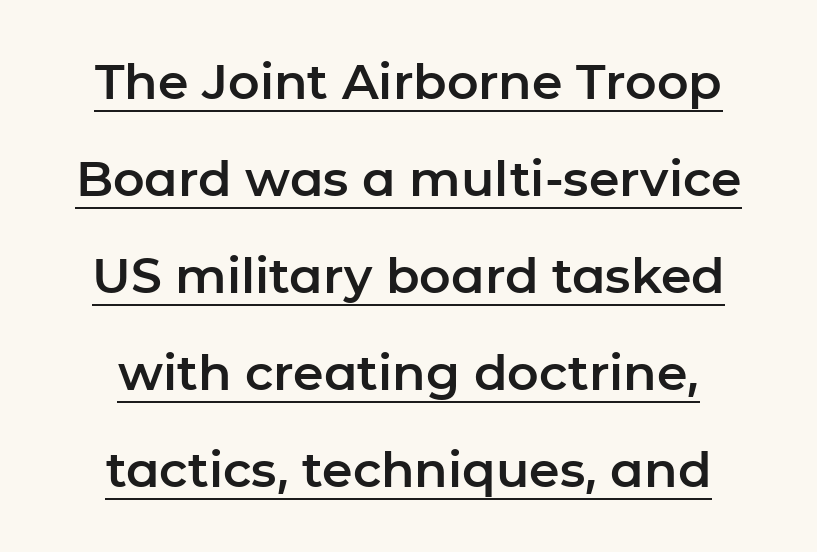
The image shows 49 px sans-serif type, upright; set centered, loose line spacing (1.98x), normal letter spacing, underlined; low stroke contrast and a medium x-height.
